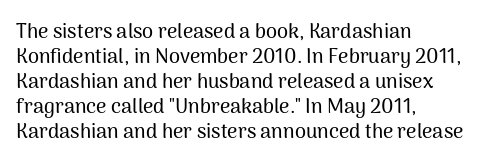
The space between consecutive lines is moderate. The area under the type is left untouched. The letters sit at their default tracking, neither squeezed nor spread. If you drew a line through each stem, it would be perfectly vertical. This rendering uses left alignment, leaving the right contour irregular.
